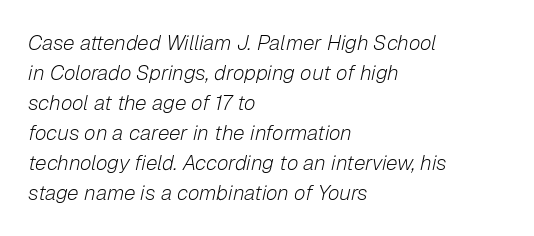
{"italic": "yes", "lean": "right", "slant_degrees": 12, "bold": "no", "underline": "no", "align": "left", "line_spacing": "normal", "line_spacing_ratio": 1.43, "letter_spacing": "normal", "letter_spacing_em": 0.0, "glyph_px": 21}
